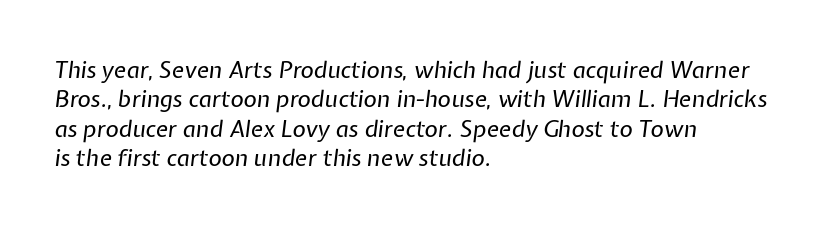
Q: Is the text bold? A: No.
Q: Is the text italic (slanted)? A: Yes, it leans right by about 7 degrees.
Q: Is the text underlined? A: No.
Q: How is the paragraph aligned? A: Left-aligned.
Q: Is the spacing between letters normal or unusually wide? A: Normal.
Q: Is the spacing between lines tight, normal or loose? A: Normal.
